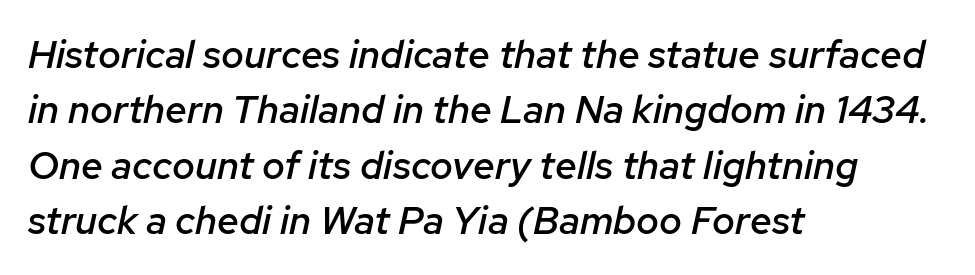
The image shows 39 px semibold type, italic (leaning right); set left-aligned, normal line spacing (1.42x), normal letter spacing, not underlined; low stroke contrast and a medium x-height.
